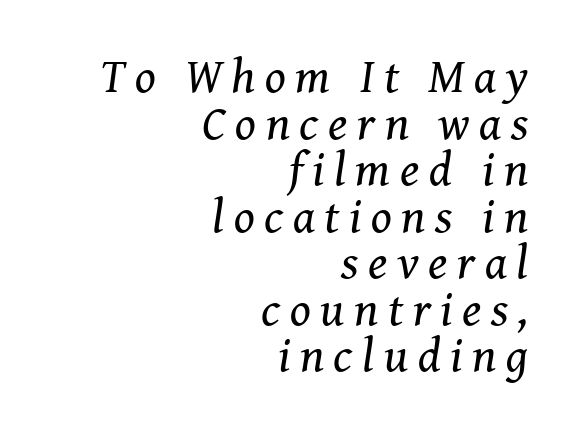
{"serif": "yes", "italic": "yes", "lean": "right", "slant_degrees": 8, "bold": "no", "weight": "regular", "width": "normal", "stroke_contrast": "medium", "x_height": "medium", "monospaced": "no", "underline": "no", "align": "right", "line_spacing": "tight", "line_spacing_ratio": 0.97, "letter_spacing": "wide", "letter_spacing_em": 0.2, "glyph_px": 48}
